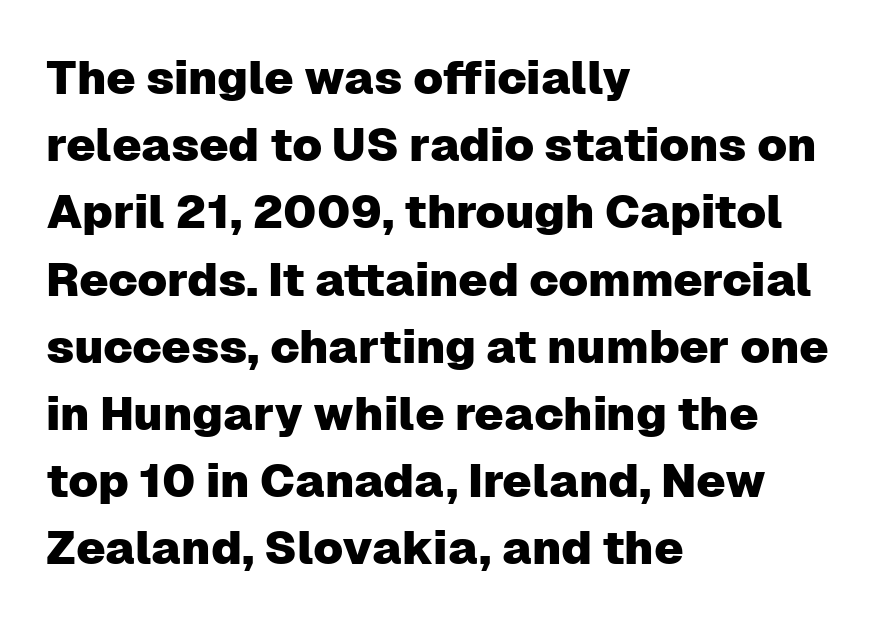
The image shows 47 px sans-serif type, upright; set left-aligned, normal line spacing (1.43x), normal letter spacing, not underlined; low stroke contrast and a medium x-height.
